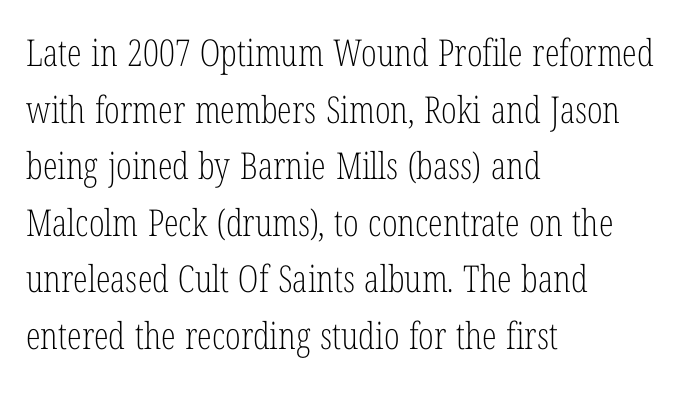
Underline: absent. Baseline-to-baseline distance is the conventional proportion of letter height. Each letter keeps its own natural width here, so spacing adapts to shape. The paragraph has a hard left edge and a soft right edge. The characters are drawn with everyday or finer stroke widths.
